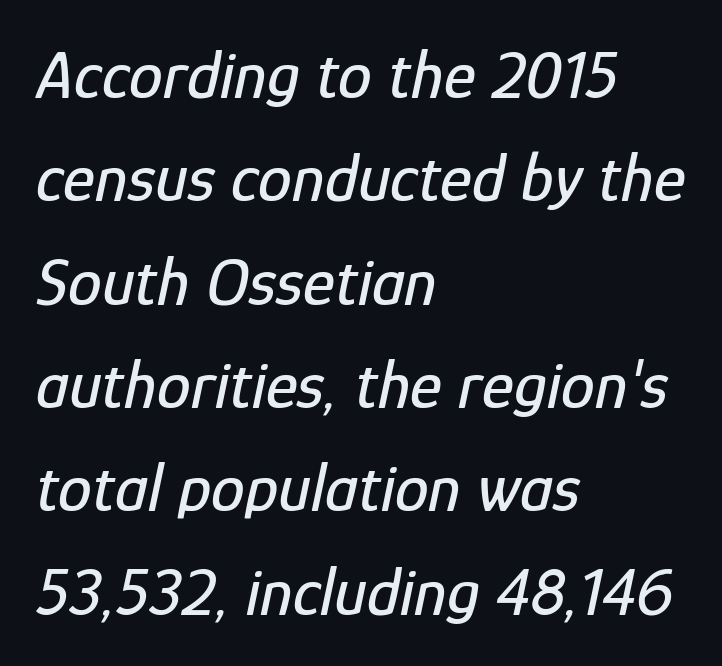
Q: Is the text italic (slanted)? A: Yes, it leans right by about 12 degrees.
Q: Is the text underlined? A: No.
Q: How is the paragraph aligned? A: Left-aligned.
Q: Is the spacing between letters normal or unusually wide? A: Normal.
Q: Is the spacing between lines tight, normal or loose? A: Normal.
Q: Width (condensed, normal, or wide)? A: Condensed.
Q: Stroke contrast? A: Low.
Q: x-height? A: Medium.
Q: Monospaced? A: No.
